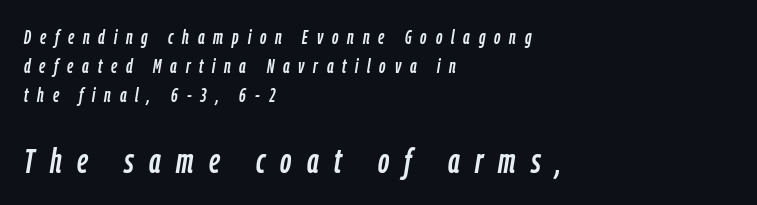
The image shows 35 px condensed type, italic (leaning right); set left-aligned, normal line spacing (1.45x), unusually wide letter spacing (+0.44 em), not underlined; the second (bottom) block is 1.75x larger; low stroke contrast and a medium x-height.
